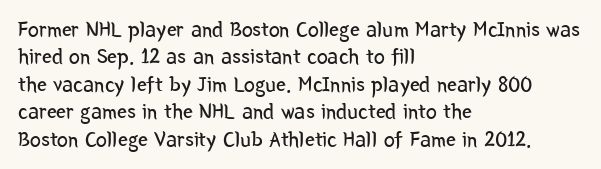
{"italic": "no", "bold": "no", "underline": "no", "align": "left", "line_spacing": "normal", "line_spacing_ratio": 1.25, "letter_spacing": "normal", "letter_spacing_em": 0.0, "glyph_px": 22}
